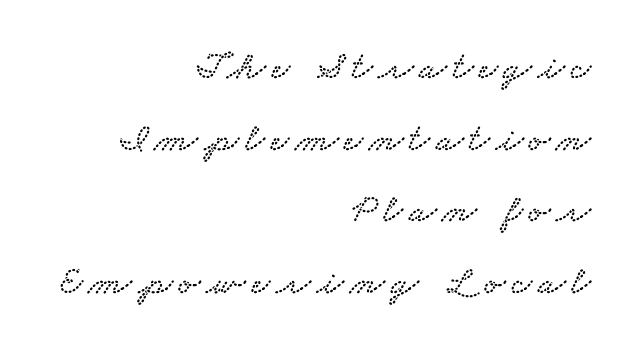
The font family rendered here belongs to the serif group. Typeset ragged left — the right edge is the straight one. Spacing verdict: proportional, widths tailored to each character. This rendering features lettering with no underline.
